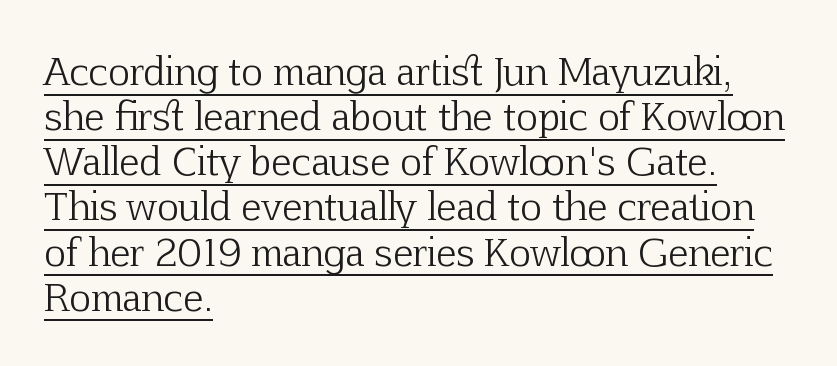
Teacher's note: observe the even left margin — that is flush-left alignment. Nope, not italic — everything's standing straight. You can tell from the footed stems that serif type was used. The rendered words wear a rule along their underside.
